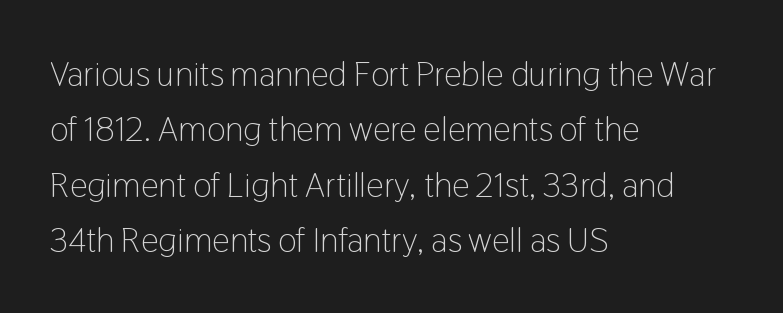
{"serif": "no", "italic": "no", "bold": "no", "weight": "light", "width": "condensed", "stroke_contrast": "low", "x_height": "medium", "monospaced": "no", "underline": "no", "align": "left", "line_spacing": "normal", "line_spacing_ratio": 1.58, "letter_spacing": "normal", "letter_spacing_em": 0.0, "glyph_px": 35}
